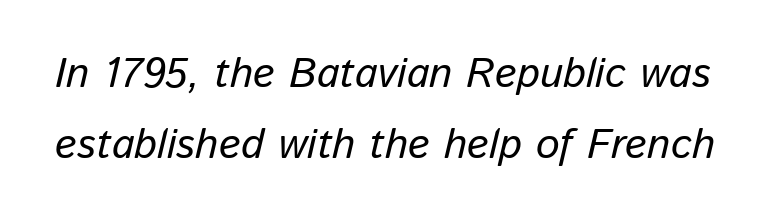
Plain, unruled lines of type. Compared with ordinary roman type, these characters are visibly tilted. The tracking reads as untouched default to a designer's eye. Looks like regular typesetting: each glyph gets only the width it needs. Regarding leading, the lines here are spaced in the standard way.
